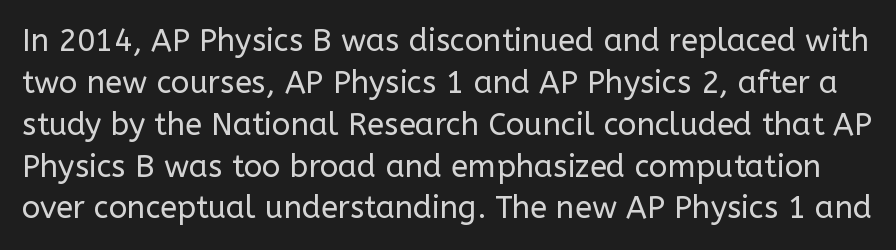
{"serif": "no", "italic": "no", "bold": "no", "weight": "regular", "width": "normal", "stroke_contrast": "low", "x_height": "medium", "monospaced": "no", "underline": "no", "line_spacing": "normal", "line_spacing_ratio": 1.35, "letter_spacing": "normal", "letter_spacing_em": 0.0, "glyph_px": 31}
